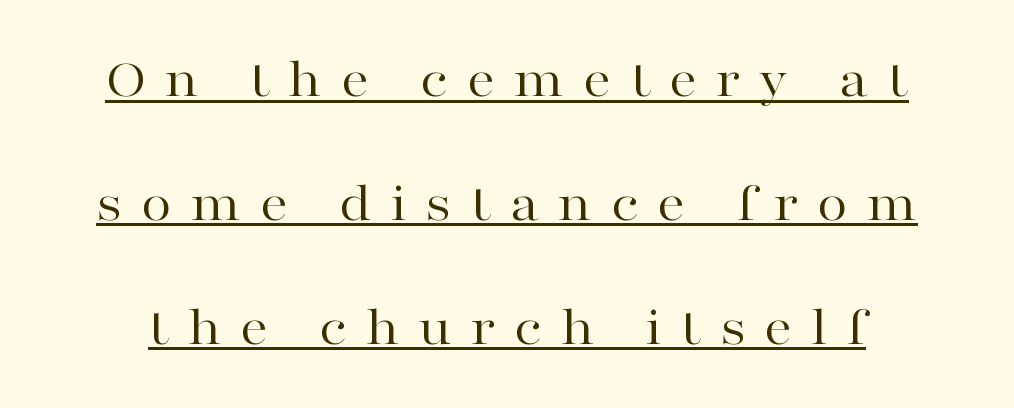
{"serif": "yes", "italic": "no", "bold": "no", "weight": "regular", "width": "wide", "stroke_contrast": "high", "x_height": "medium", "monospaced": "no", "underline": "yes", "line_spacing": "loose", "line_spacing_ratio": 2.21, "letter_spacing": "wide", "letter_spacing_em": 0.33, "glyph_px": 56}
